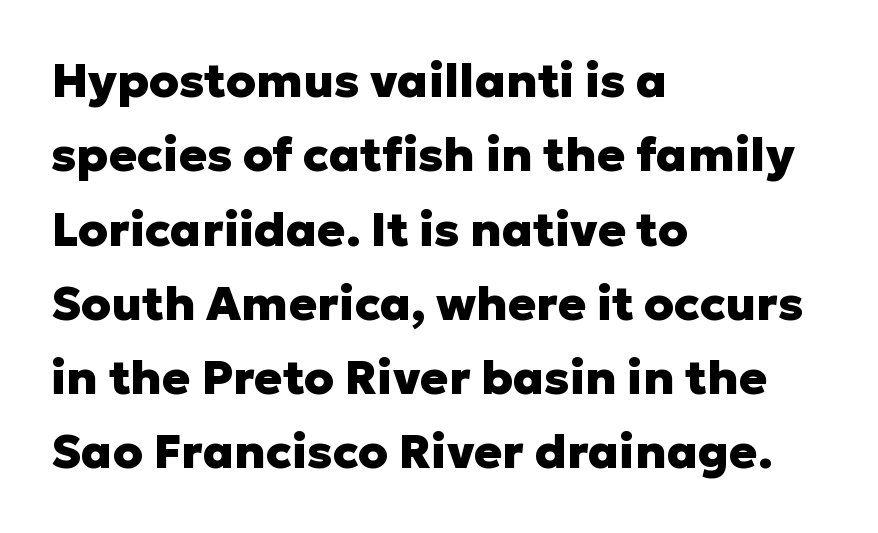
Q: Is the text bold? A: Yes.
Q: Is the text italic (slanted)? A: No, it is upright.
Q: Is the typeface a serif or a sans-serif typeface? A: Sans-serif.
Q: Is the text underlined? A: No.
Q: How is the paragraph aligned? A: Left-aligned.
Q: Is the spacing between letters normal or unusually wide? A: Normal.
Q: Is the spacing between lines tight, normal or loose? A: Normal.
Q: Width (condensed, normal, or wide)? A: Normal.
Q: Stroke contrast? A: Low.
Q: x-height? A: Medium.
Q: Monospaced? A: No.
